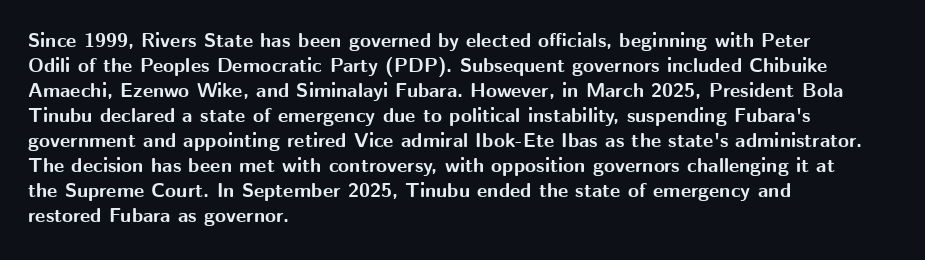
Q: Is the text bold? A: Yes.
Q: Is the text italic (slanted)? A: No, it is upright.
Q: Is the text underlined? A: No.
Q: How is the paragraph aligned? A: Left-aligned.
Q: Is the spacing between letters normal or unusually wide? A: Normal.
Q: Is the spacing between lines tight, normal or loose? A: Normal.
